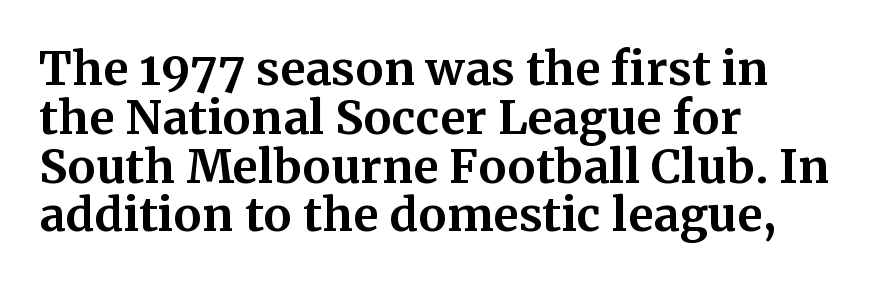
{"serif": "yes", "italic": "no", "bold": "yes", "weight": "bold", "width": "normal", "stroke_contrast": "medium", "x_height": "medium", "monospaced": "no", "underline": "no", "align": "left", "line_spacing": "tight", "line_spacing_ratio": 1.06, "letter_spacing": "normal", "letter_spacing_em": 0.0, "glyph_px": 46}
